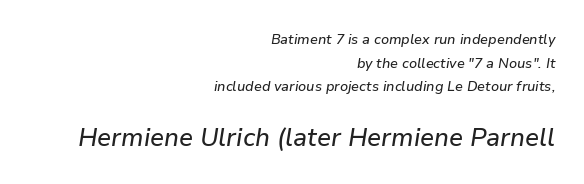
The image shows 25 px text type, italic (leaning right); set right-aligned, normal line spacing (1.68x), normal letter spacing, not underlined; the second (bottom) block is 1.79x larger.
